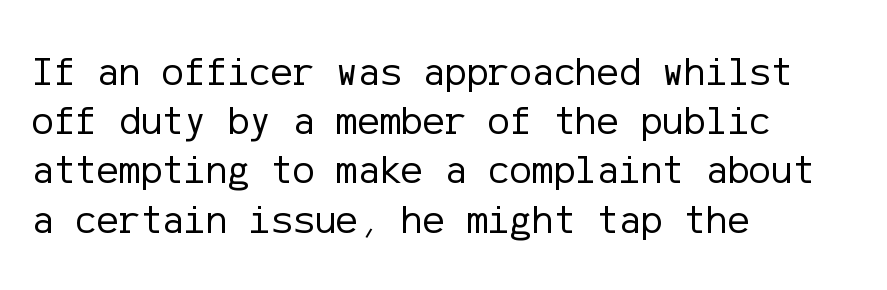
Quick note: not italic, upright. A light-to-regular cut is what we see here. Unmarked baselines from the first word to the last. Does extra space separate the letters? No, they use regular spacing. The glyphs in this specimen are sans serif. The paragraph shown leans on its left margin.
